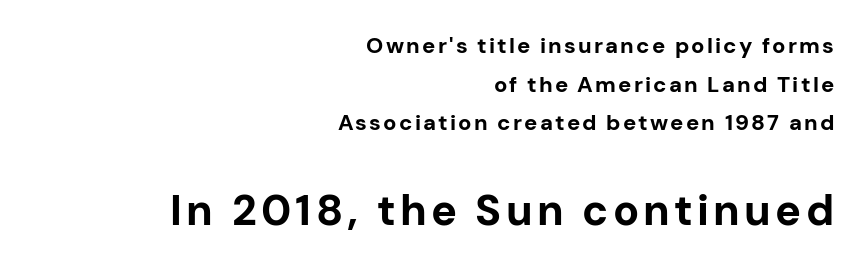
The image shows 43 px bold sans-serif type, upright; set right-aligned, line spacing 1.76x, not underlined; the second (bottom) block is 1.95x larger; low stroke contrast and a medium x-height.
